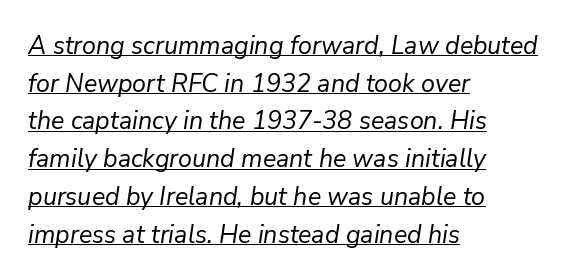
Beneath each row of characters lies a ruled line. The cut favours lightness, reaching ordinary text weight at its darkest. One-word summary of the alignment: left. Notice how descenders clear the ascenders below comfortably — that's standard leading. Look at the tracking — it's just the regular setting, nothing added.
